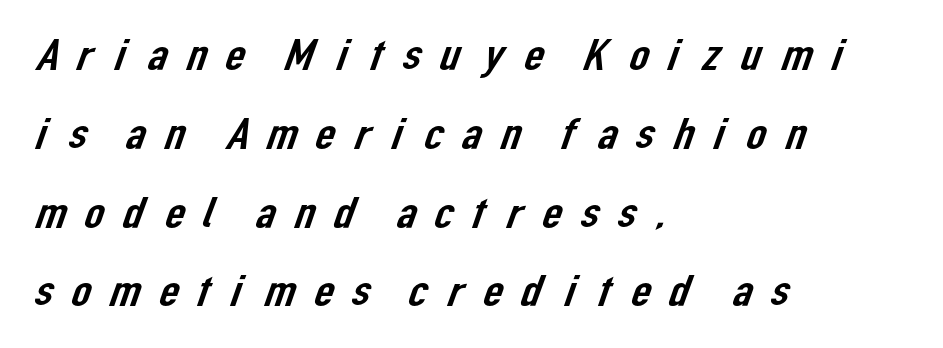
{"serif": "no", "width": "normal", "stroke_contrast": "low", "x_height": "medium", "monospaced": "no", "underline": "no", "align": "left", "line_spacing_ratio": 1.79, "letter_spacing": "wide", "letter_spacing_em": 0.31, "glyph_px": 44}
